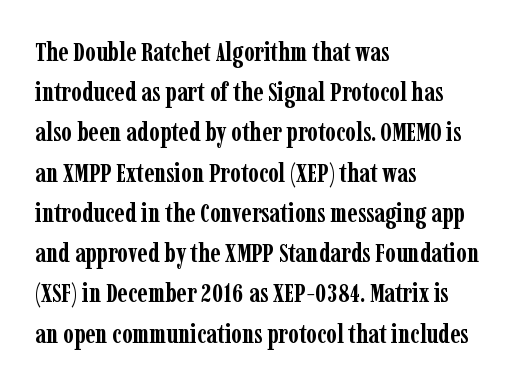
The image shows 27 px bold type, upright; set left-aligned, normal line spacing (1.49x), normal letter spacing, not underlined.
